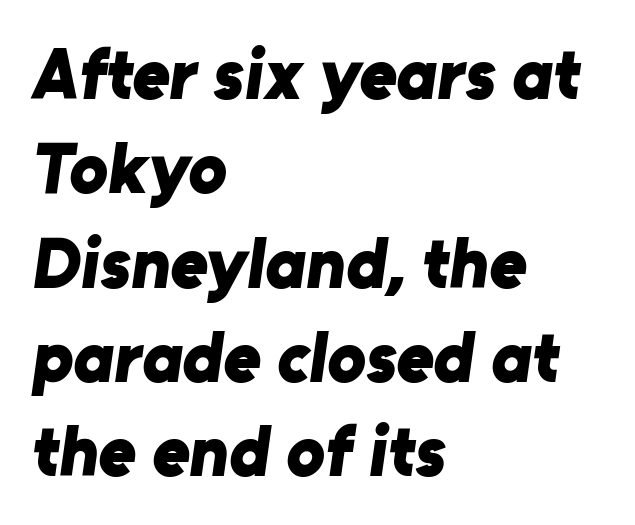
Q: Is the text bold? A: Yes.
Q: Is the typeface a serif or a sans-serif typeface? A: Sans-serif.
Q: Is the text underlined? A: No.
Q: How is the paragraph aligned? A: Left-aligned.
Q: Is the spacing between letters normal or unusually wide? A: Normal.
Q: Is the spacing between lines tight, normal or loose? A: Normal.
Q: Width (condensed, normal, or wide)? A: Normal.
Q: Stroke contrast? A: Low.
Q: x-height? A: Medium.
Q: Monospaced? A: No.
